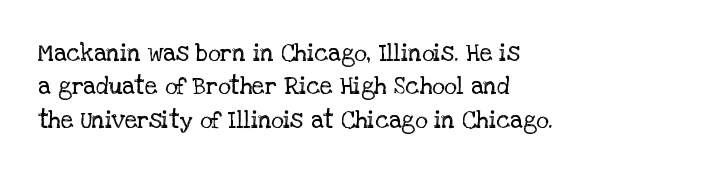
{"italic": "no", "bold": "no", "underline": "no", "align": "left", "line_spacing": "normal", "line_spacing_ratio": 1.39, "letter_spacing": "normal", "letter_spacing_em": 0.0, "glyph_px": 24}
